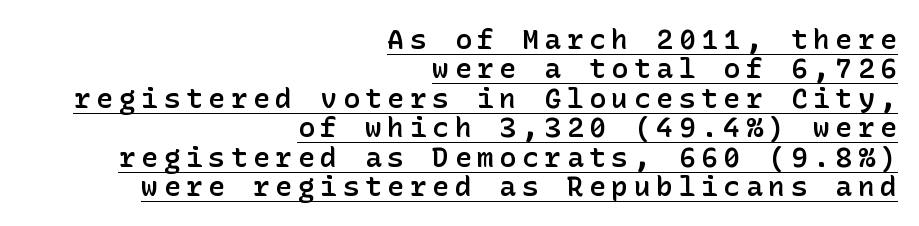
Designer's note — italics off, roman on. The glyphs are accompanied by a horizontal stroke just below them. Short and long lines alike share a common ending point at right. A typesetter would call this leading minimal, almost set solid. The face used here is a sans, in the tradition of grotesques and geometrics.
